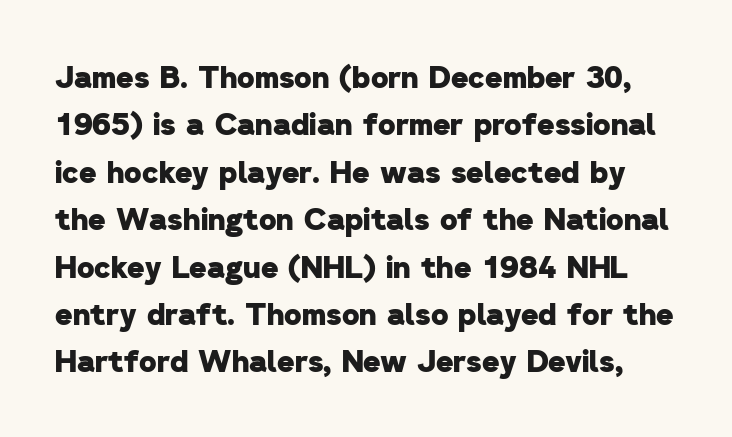
A typesetter would call this zero additional tracking. This sample has the flowing, uneven cadence of proportional lettering. These lines are composed in type without serifs. These words are printed bold, with thick strokes throughout.
